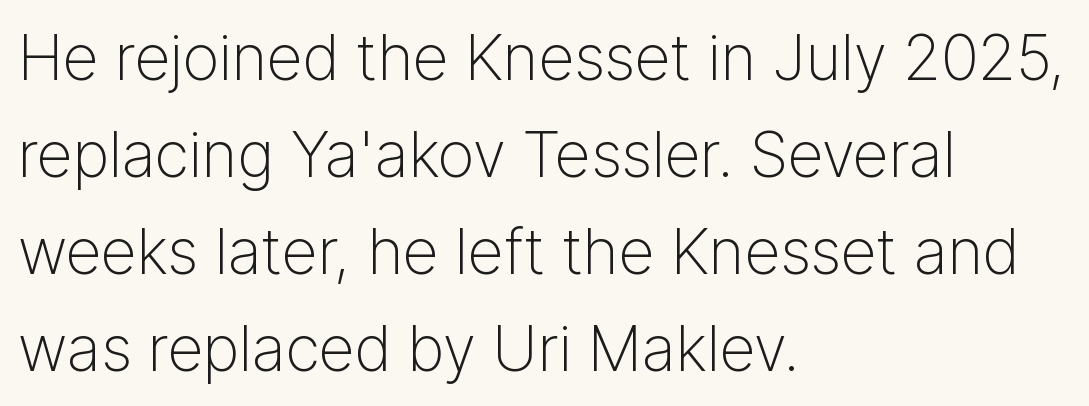
Q: Is the text bold? A: No.
Q: Is the text italic (slanted)? A: No, it is upright.
Q: Is the typeface a serif or a sans-serif typeface? A: Sans-serif.
Q: Is the text underlined? A: No.
Q: How is the paragraph aligned? A: Left-aligned.
Q: Is the spacing between letters normal or unusually wide? A: Normal.
Q: Is the spacing between lines tight, normal or loose? A: Normal.
Q: Width (condensed, normal, or wide)? A: Normal.
Q: Stroke contrast? A: Low.
Q: x-height? A: Medium.
Q: Monospaced? A: No.
